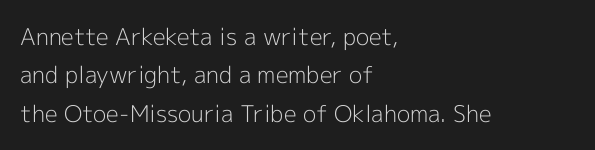
Q: Is the text bold? A: No.
Q: Is the text italic (slanted)? A: No, it is upright.
Q: Is the text underlined? A: No.
Q: How is the paragraph aligned? A: Left-aligned.
Q: Is the spacing between letters normal or unusually wide? A: Normal.
Q: Is the spacing between lines tight, normal or loose? A: Normal.
